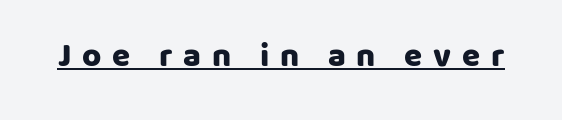
Q: Is the text italic (slanted)? A: No, it is upright.
Q: Is the typeface a serif or a sans-serif typeface? A: Sans-serif.
Q: Is the text underlined? A: Yes.
Q: Is the spacing between letters normal or unusually wide? A: Unusually wide.
Q: Width (condensed, normal, or wide)? A: Normal.
Q: Stroke contrast? A: Low.
Q: x-height? A: Large.
Q: Monospaced? A: No.
